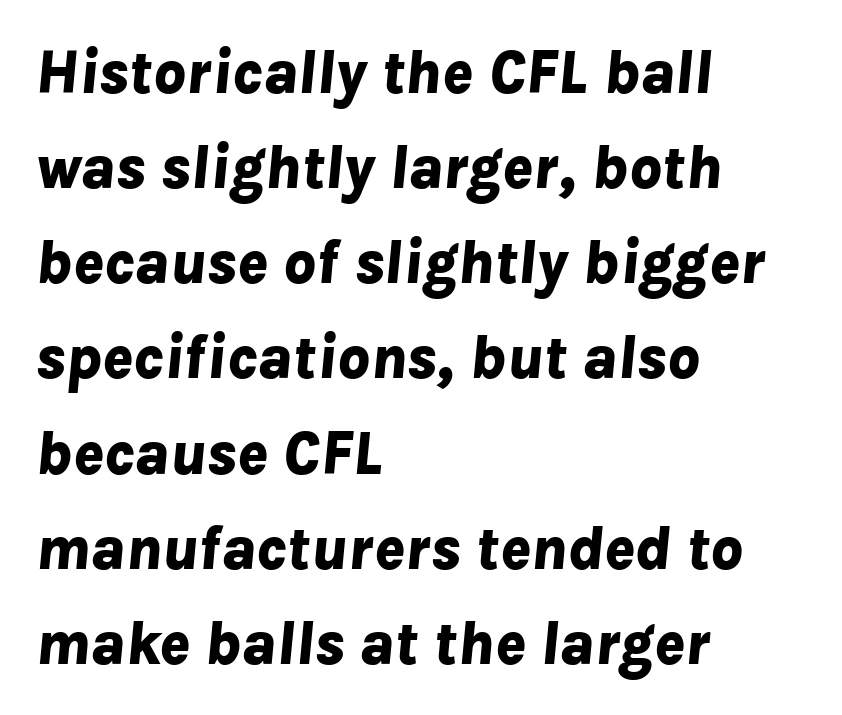
Spacing verdict: proportional, widths tailored to each character. Notice how the stems are inclined rather than vertical — that's the hallmark of italics. The letters sit at their default tracking, neither squeezed nor spread. A typesetter would call this leading conventional body-copy spacing.
